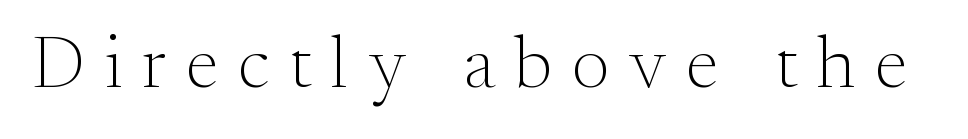
The image shows 74 px light serif type, upright; set unusually wide letter spacing (+0.27 em), not underlined; medium stroke contrast and a small x-height.
